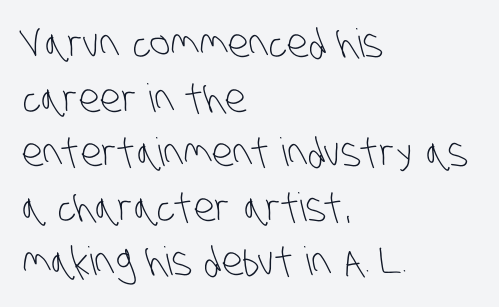
Anything drawn beneath the words? Only blank space. Think of a printed novel: that variable character pitch is what you see here. Horizontal bands of white between lines are of average thickness. The text was rendered using a sans face with plain stroke endings. Nothing unusual about the tracking: characters are spaced as the font intends. Stems here are at most as thick as an everyday book face.
